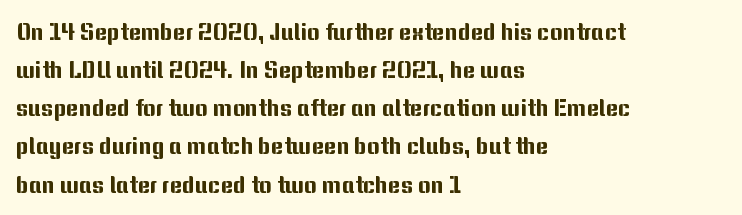
Q: Is the text italic (slanted)? A: No, it is upright.
Q: Is the text underlined? A: No.
Q: How is the paragraph aligned? A: Left-aligned.
Q: Is the spacing between letters normal or unusually wide? A: Normal.
Q: Is the spacing between lines tight, normal or loose? A: Normal.
